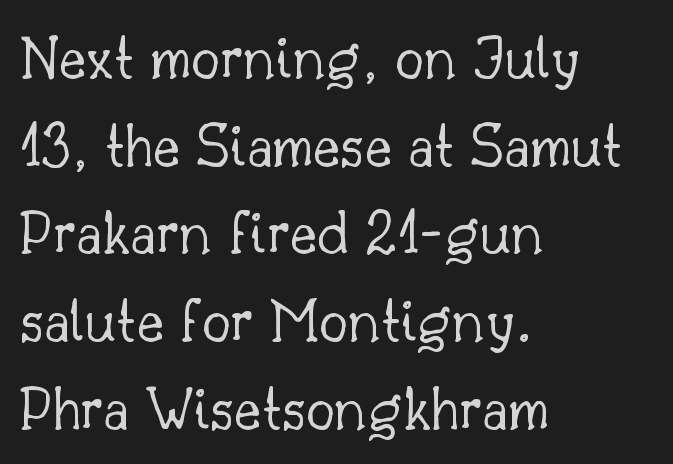
{"italic": "no", "bold": "no", "weight": "light", "width": "normal", "stroke_contrast": "low", "x_height": "small", "monospaced": "no", "underline": "no", "align": "left", "line_spacing": "normal", "line_spacing_ratio": 1.35, "letter_spacing": "normal", "letter_spacing_em": 0.0, "glyph_px": 65}
